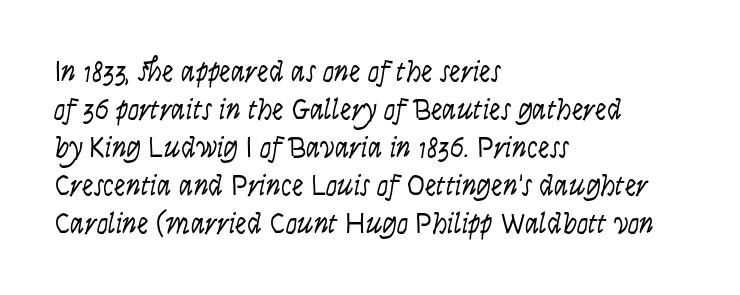
The image shows 29 px light, condensed sans-serif type; set left-aligned, normal line spacing (1.31x), normal letter spacing, not underlined; low stroke contrast and a large x-height.
